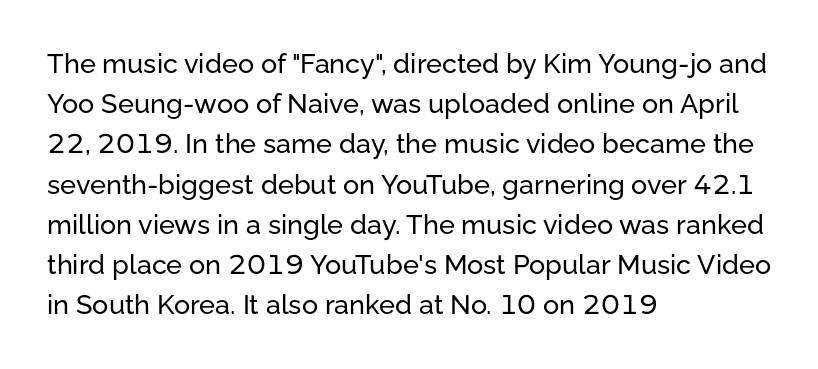
{"italic": "no", "underline": "no", "align": "left", "line_spacing": "normal", "line_spacing_ratio": 1.49, "letter_spacing": "normal", "letter_spacing_em": 0.0, "glyph_px": 27}
